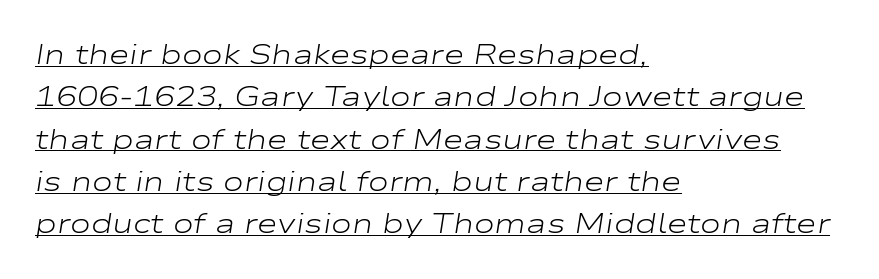
{"italic": "yes", "lean": "right", "slant_degrees": 9, "bold": "no", "weight": "light", "width": "wide", "stroke_contrast": "low", "x_height": "medium", "monospaced": "no", "underline": "yes", "align": "left", "line_spacing": "normal", "line_spacing_ratio": 1.51, "letter_spacing": "normal", "letter_spacing_em": 0.0, "glyph_px": 28}
